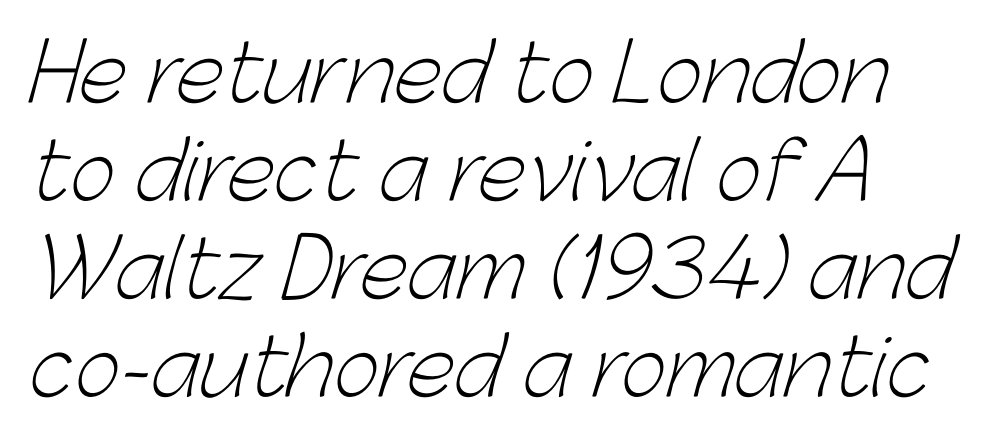
Nope, no serifs anywhere on these letters. The letters sit at their default tracking, neither squeezed nor spread. Each letter keeps its own natural width here, so spacing adapts to shape. This rendering uses left alignment, leaving the right contour irregular. Think standard paragraph weight, or any step lighter than that. Beneath every word, the page is bare.
